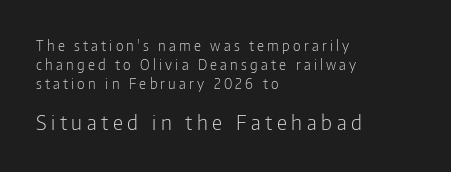
The letters are spread apart with noticeably loose tracking. Summary of weight: not heavy and not bold. A roman cut, with each character standing at attention. Casual observation: everything's shoved over to the left. Which of the two is more prominent by size? The second, at the bottom. The designer left line spacing at the default.
